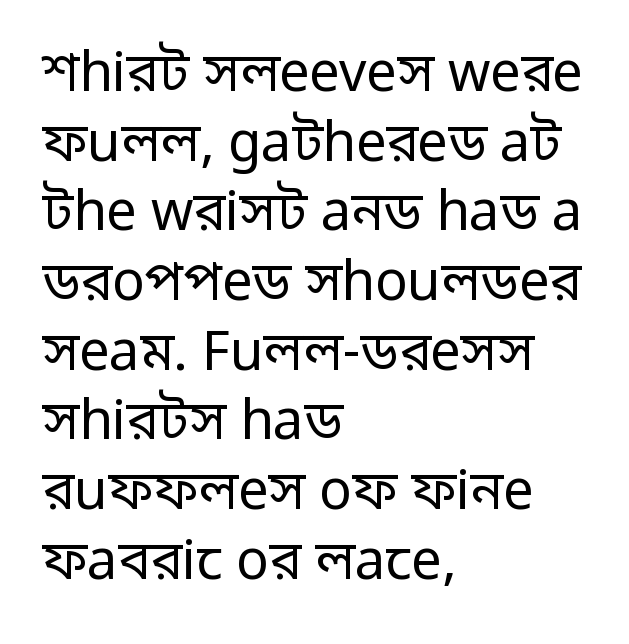
The designer went with a sans here, leaving each stem footless. Glance below the letters and you will spot only blank space. Weight: not bold — regular or lighter. Interline gaps are of average width in this sample.
